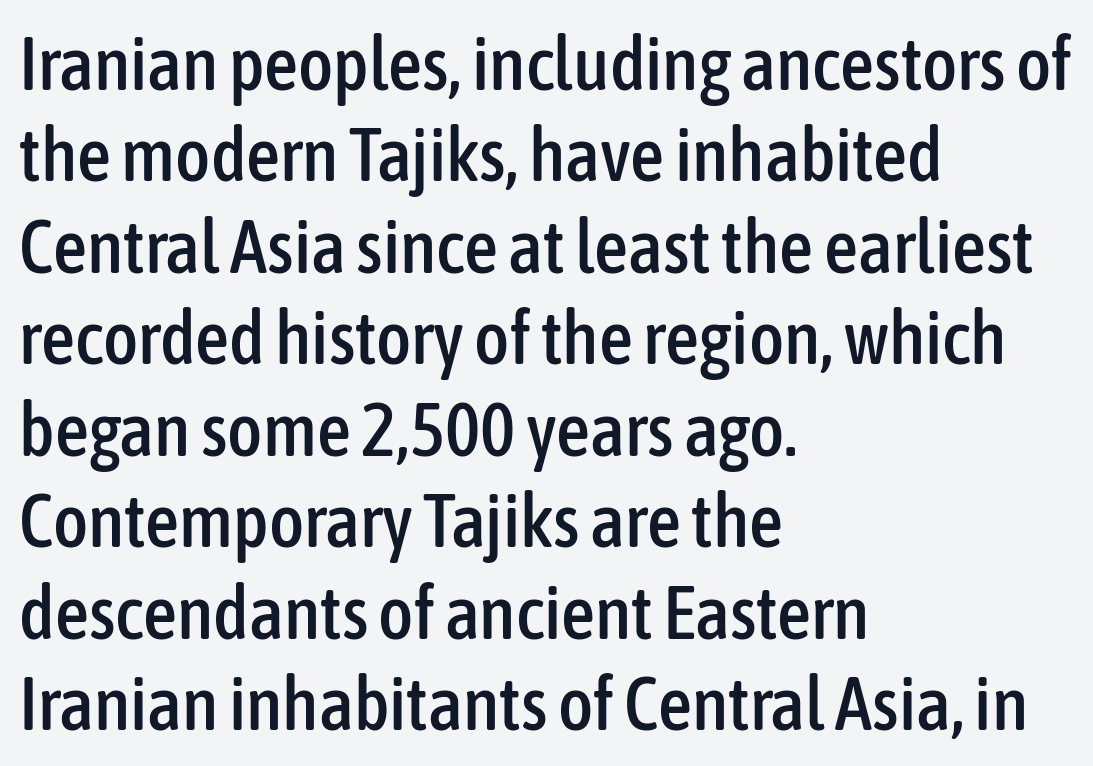
Q: Is the text italic (slanted)? A: No, it is upright.
Q: Is the typeface a serif or a sans-serif typeface? A: Sans-serif.
Q: Is the text underlined? A: No.
Q: How is the paragraph aligned? A: Left-aligned.
Q: Is the spacing between letters normal or unusually wide? A: Normal.
Q: Width (condensed, normal, or wide)? A: Condensed.
Q: Stroke contrast? A: Low.
Q: x-height? A: Medium.
Q: Monospaced? A: No.
